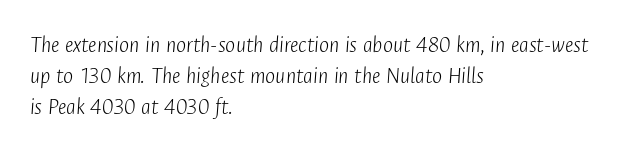
The image shows 24 px text type, italic (leaning right); set left-aligned, normal line spacing (1.29x), normal letter spacing, not underlined.
